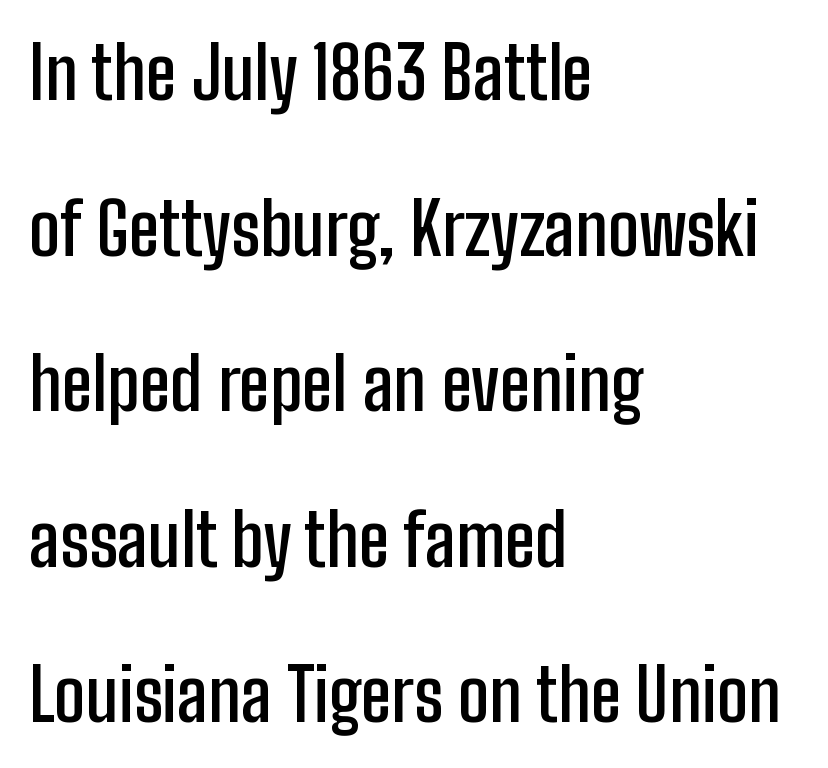
{"serif": "no", "italic": "no", "bold": "semi", "weight": "semibold", "width": "condensed", "stroke_contrast": "low", "x_height": "medium", "monospaced": "no", "underline": "no", "align": "left", "line_spacing": "loose", "line_spacing_ratio": 2.16, "letter_spacing": "normal", "letter_spacing_em": 0.0, "glyph_px": 72}
